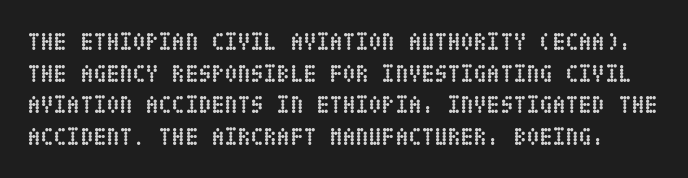
{"italic": "no", "bold": "yes", "underline": "no", "line_spacing": "normal", "line_spacing_ratio": 1.32, "letter_spacing": "normal", "letter_spacing_em": 0.0, "glyph_px": 24}
